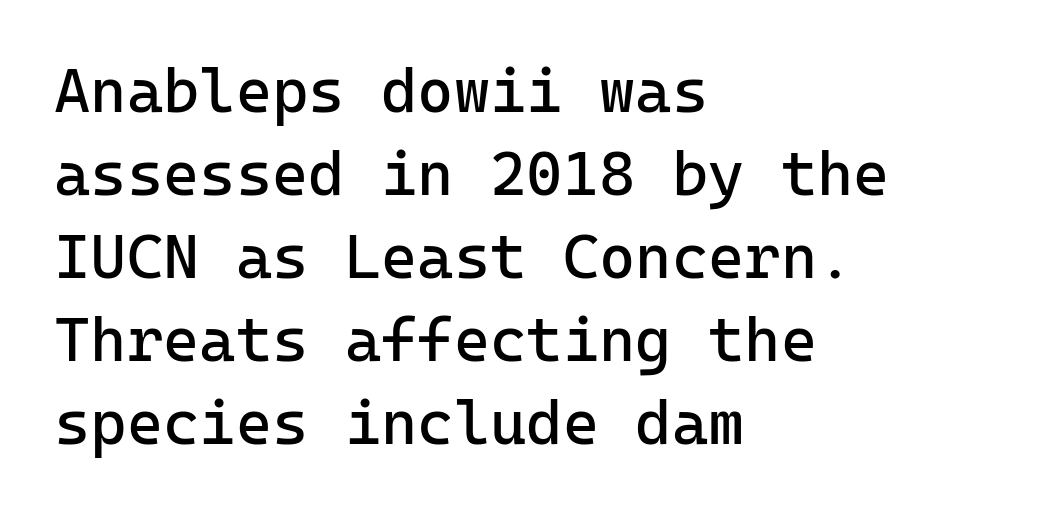
Q: Is the text bold? A: No.
Q: Is the text italic (slanted)? A: No, it is upright.
Q: Is the typeface a serif or a sans-serif typeface? A: Sans-serif.
Q: Is the text underlined? A: No.
Q: How is the paragraph aligned? A: Left-aligned.
Q: Is the spacing between letters normal or unusually wide? A: Normal.
Q: Is the spacing between lines tight, normal or loose? A: Normal.
Q: Width (condensed, normal, or wide)? A: Normal.
Q: Stroke contrast? A: Low.
Q: x-height? A: Medium.
